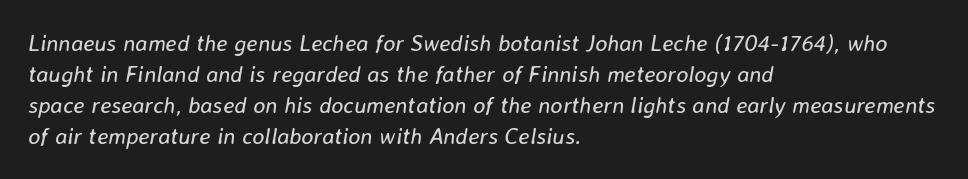
The image shows 23 px text type, italic (leaning right); set left-aligned, normal line spacing (1.35x), normal letter spacing, not underlined.
